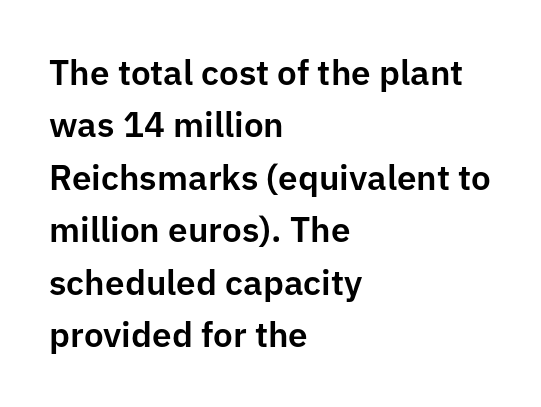
{"serif": "no", "italic": "no", "width": "normal", "stroke_contrast": "low", "x_height": "medium", "monospaced": "no", "underline": "no", "align": "left", "line_spacing": "normal", "line_spacing_ratio": 1.5, "letter_spacing": "normal", "letter_spacing_em": 0.0, "glyph_px": 35}
